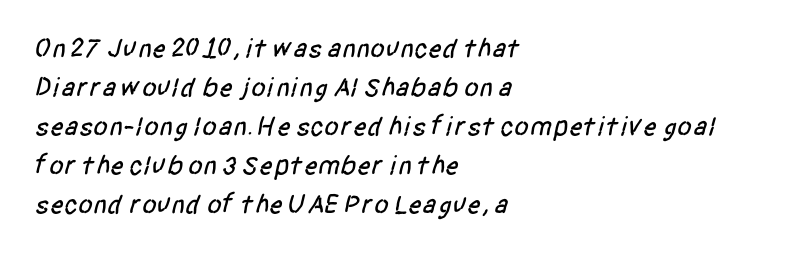
The image shows 27 px text type; set left-aligned, normal line spacing (1.44x), normal letter spacing, not underlined.
